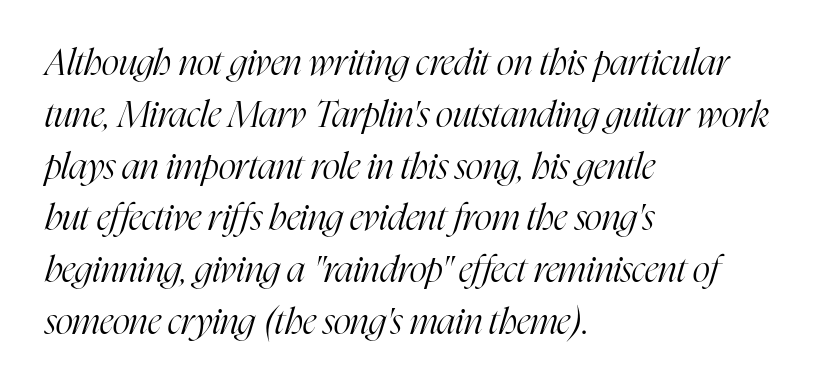
The image shows 37 px light, condensed serif type, italic (leaning right); set left-aligned, normal line spacing (1.4x), normal letter spacing, not underlined; high stroke contrast and a medium x-height.
